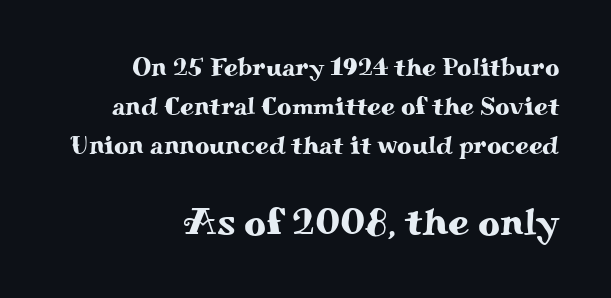
The image shows 38 px wide serif type, upright; set right-aligned, normal line spacing (1.56x), normal letter spacing, not underlined; the second (bottom) block is 1.52x larger; medium stroke contrast and a small x-height.
